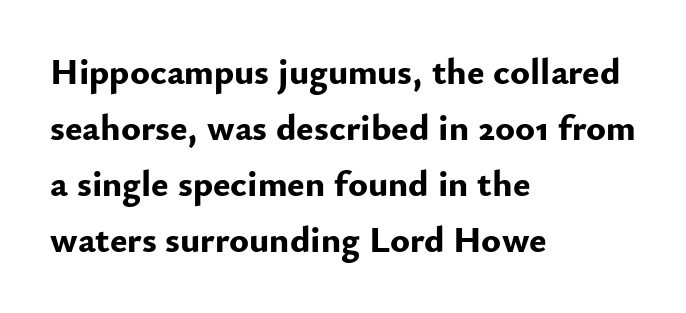
Q: Is the text bold? A: Yes.
Q: Is the text italic (slanted)? A: No, it is upright.
Q: Is the typeface a serif or a sans-serif typeface? A: Sans-serif.
Q: Is the text underlined? A: No.
Q: How is the paragraph aligned? A: Left-aligned.
Q: Is the spacing between letters normal or unusually wide? A: Normal.
Q: Is the spacing between lines tight, normal or loose? A: Normal.
Q: Width (condensed, normal, or wide)? A: Normal.
Q: Stroke contrast? A: Low.
Q: x-height? A: Small.
Q: Monospaced? A: No.
